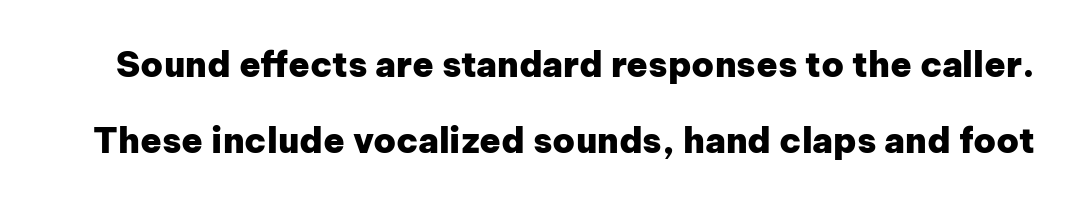
{"serif": "no", "italic": "no", "bold": "yes", "weight": "heavy", "width": "normal", "stroke_contrast": "low", "x_height": "medium", "monospaced": "no", "underline": "no", "line_spacing": "loose", "line_spacing_ratio": 2.17, "letter_spacing": "normal", "letter_spacing_em": 0.0, "glyph_px": 35}
